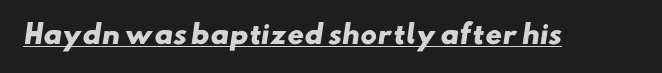
Q: Is the text bold? A: Yes.
Q: Is the text underlined? A: Yes.
Q: Is the spacing between letters normal or unusually wide? A: Normal.
